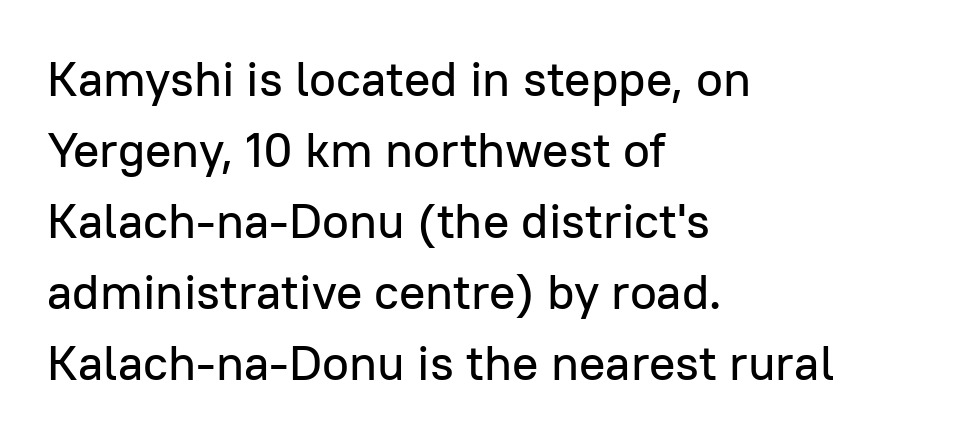
Q: Is the text italic (slanted)? A: No, it is upright.
Q: Is the typeface a serif or a sans-serif typeface? A: Sans-serif.
Q: Is the text underlined? A: No.
Q: How is the paragraph aligned? A: Left-aligned.
Q: Is the spacing between letters normal or unusually wide? A: Normal.
Q: Is the spacing between lines tight, normal or loose? A: Normal.
Q: Width (condensed, normal, or wide)? A: Normal.
Q: Stroke contrast? A: Low.
Q: x-height? A: Medium.
Q: Monospaced? A: No.
